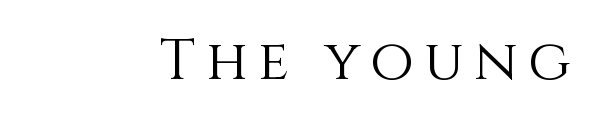
Q: Is the text bold? A: No.
Q: Is the text italic (slanted)? A: No, it is upright.
Q: Is the text underlined? A: No.
Q: Width (condensed, normal, or wide)? A: Normal.
Q: Stroke contrast? A: Medium.
Q: x-height? A: Large.
Q: Monospaced? A: No.
